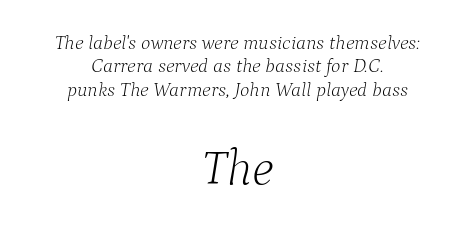
The image shows 50 px light serif type, italic (leaning right); set centered, line spacing 1.17x, normal letter spacing, not underlined; the second (bottom) block is 2.5x larger; low stroke contrast and a medium x-height.
